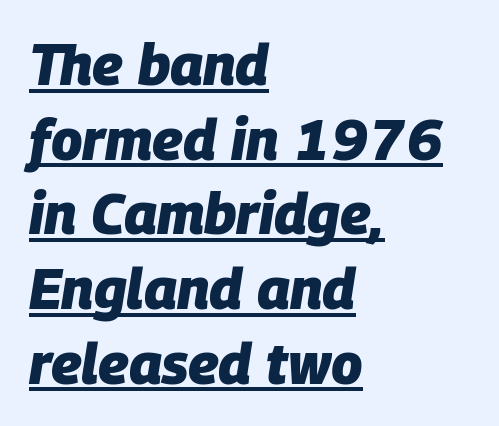
The whole block is typeset with a tilt. What weight is shown? A full bold with thick strokes. A classic flush-left, rag-right setting is used for this passage. One glance says typical: line gaps are just what's usual. Varying glyph widths throughout — classic text-font behaviour. This sample carries an underscore along the baseline area.
